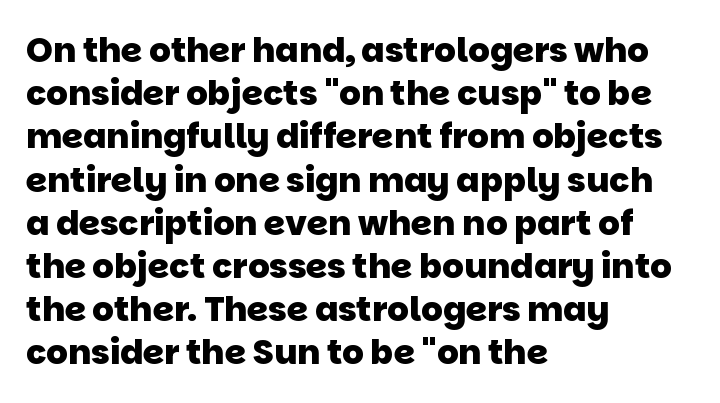
{"serif": "no", "bold": "yes", "weight": "heavy", "width": "normal", "stroke_contrast": "low", "x_height": "large", "monospaced": "no", "underline": "no", "align": "left", "line_spacing": "normal", "line_spacing_ratio": 1.27, "letter_spacing": "normal", "letter_spacing_em": 0.0, "glyph_px": 34}
